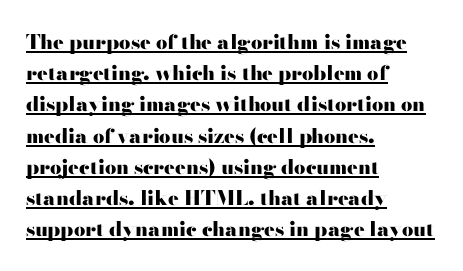
Q: Is the text bold? A: Yes.
Q: Is the text italic (slanted)? A: No, it is upright.
Q: Is the text underlined? A: Yes.
Q: How is the paragraph aligned? A: Left-aligned.
Q: Is the spacing between letters normal or unusually wide? A: Normal.
Q: Is the spacing between lines tight, normal or loose? A: Normal.
